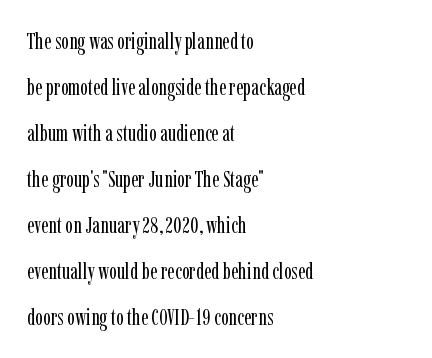
Q: Is the text bold? A: No.
Q: Is the text italic (slanted)? A: No, it is upright.
Q: Is the text underlined? A: No.
Q: How is the paragraph aligned? A: Left-aligned.
Q: Is the spacing between letters normal or unusually wide? A: Normal.
Q: Is the spacing between lines tight, normal or loose? A: Loose.
